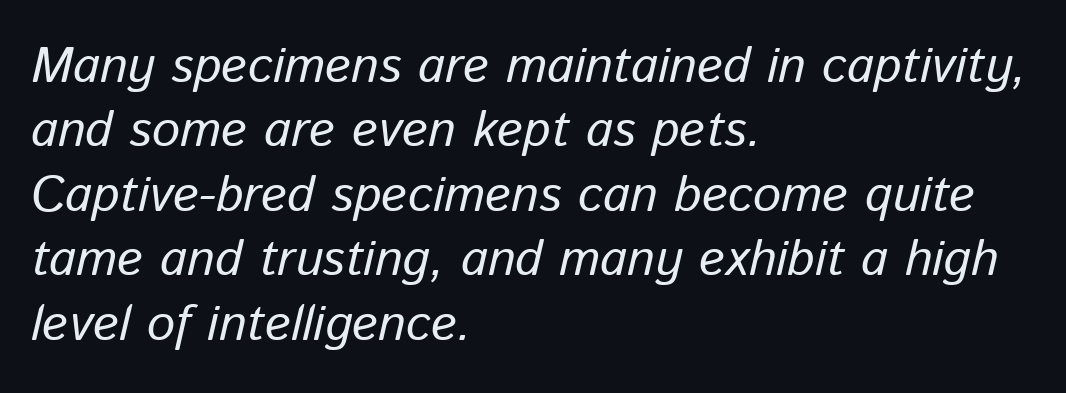
The image shows 50 px text type, italic (leaning right); set left-aligned, normal line spacing (1.29x), normal letter spacing, not underlined; low stroke contrast and a medium x-height.
